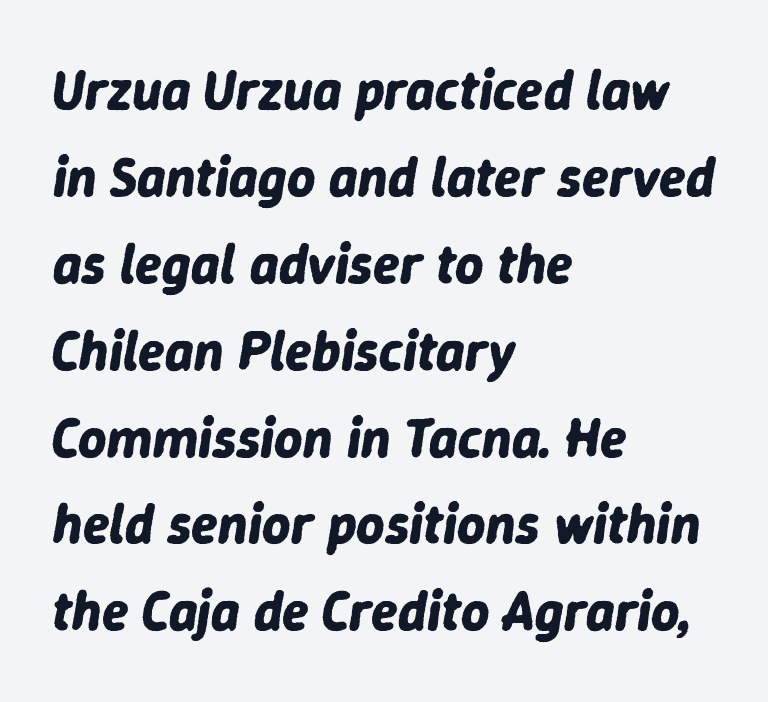
The image shows 55 px bold type, italic (leaning right); set left-aligned, normal line spacing (1.58x), normal letter spacing, not underlined; low stroke contrast and a medium x-height.
